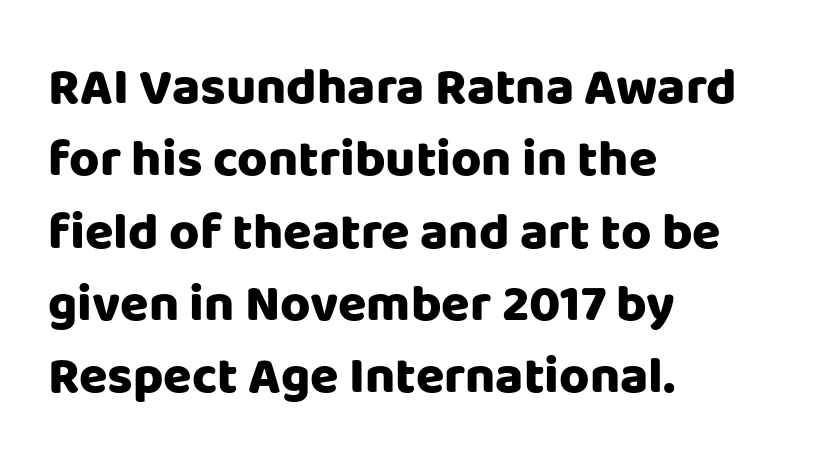
{"serif": "no", "italic": "no", "bold": "yes", "weight": "heavy", "width": "normal", "stroke_contrast": "low", "x_height": "large", "monospaced": "no", "underline": "no", "align": "left", "line_spacing": "normal", "line_spacing_ratio": 1.39, "letter_spacing": "normal", "letter_spacing_em": 0.0, "glyph_px": 52}
